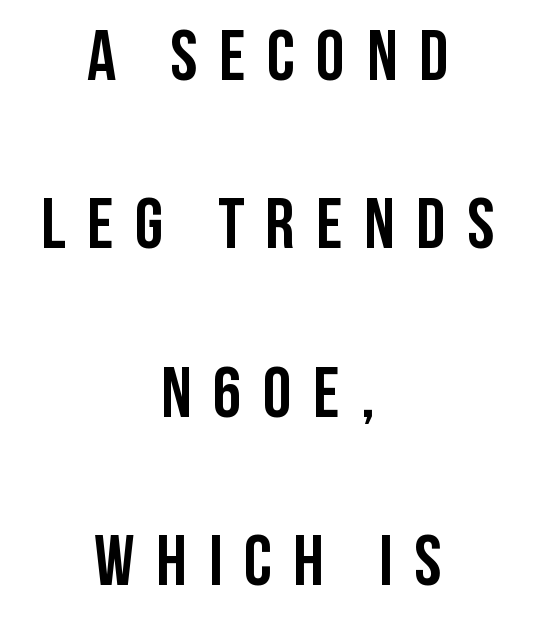
The image shows 72 px semibold, condensed sans-serif type, upright; set centered, loose line spacing (2.34x), unusually wide letter spacing (+0.3 em), not underlined; low stroke contrast and a large x-height.
